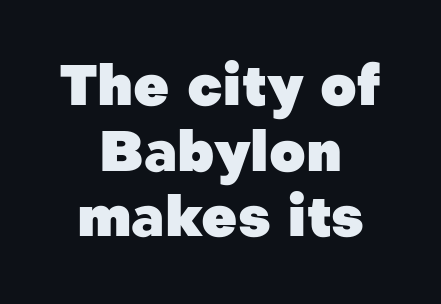
The image shows 56 px heavy sans-serif type, upright; set centered, line spacing 1.17x, normal letter spacing, not underlined; low stroke contrast and a medium x-height.
